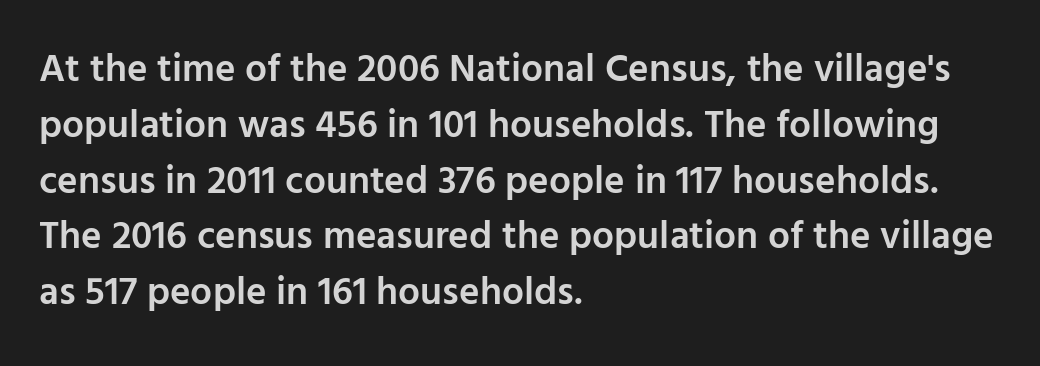
The face used here is rendered with its standard letterfit. This sample has the flowing, uneven cadence of proportional lettering. The letters are semibold — heavier than regular but short of a full bold. Honestly, the row spacing looks completely unremarkable.
